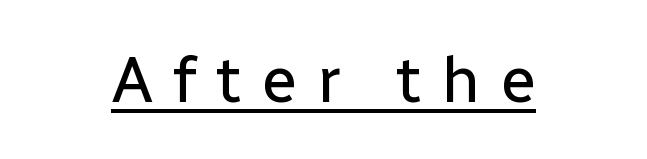
The face used here is proportionally spaced, like ordinary book or web type. Posture: straight, roman, zero tilt. You can tell from the bare stems that sans-serif type was used. Where is the straight margin? There isn't one; the lines are centered. Is the type heavy? It reads as light-to-regular instead.
